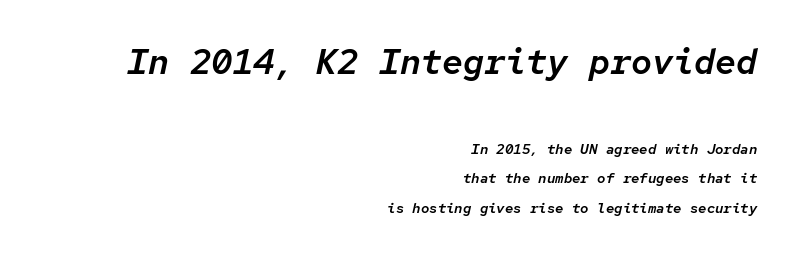
{"italic": "yes", "lean": "right", "slant_degrees": 12, "width": "normal", "stroke_contrast": "low", "x_height": "medium", "monospaced": "yes", "underline": "no", "align": "right", "line_spacing": "loose", "line_spacing_ratio": 2.09, "letter_spacing": "normal", "letter_spacing_em": 0.0, "larger_block": "first", "size_ratio": 2.5, "glyph_px": 35}
